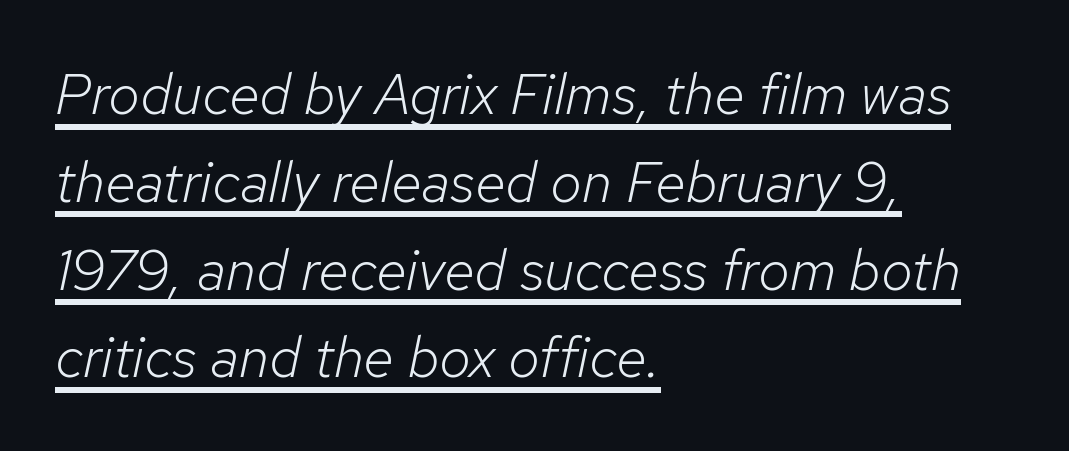
{"italic": "yes", "lean": "right", "slant_degrees": 12, "bold": "no", "weight": "light", "width": "normal", "stroke_contrast": "low", "x_height": "medium", "monospaced": "no", "underline": "yes", "align": "left", "line_spacing": "normal", "line_spacing_ratio": 1.54, "letter_spacing": "normal", "letter_spacing_em": 0.0, "glyph_px": 57}
